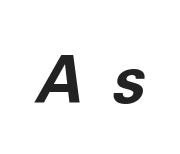
{"italic": "yes", "lean": "right", "slant_degrees": 11, "bold": "yes", "weight": "bold", "width": "normal", "stroke_contrast": "low", "x_height": "medium", "monospaced": "no", "underline": "no", "letter_spacing": "wide", "letter_spacing_em": 0.44, "glyph_px": 65}
